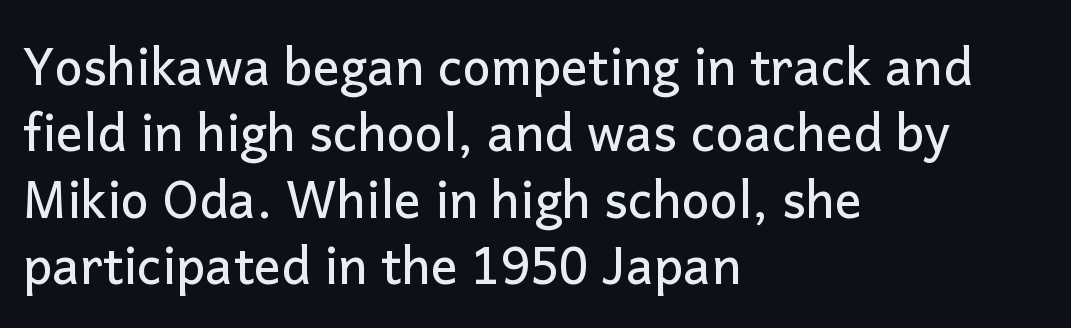
The image shows 50 px sans-serif type, upright; set left-aligned, normal line spacing (1.33x), normal letter spacing, not underlined; low stroke contrast and a medium x-height.
